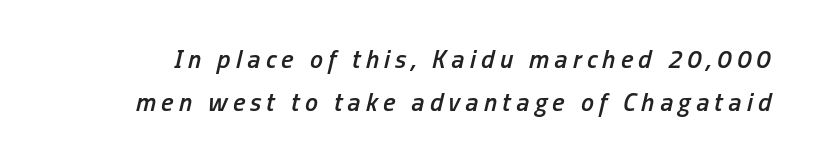
{"italic": "yes", "lean": "right", "slant_degrees": 13, "bold": "semi", "underline": "no", "line_spacing": "normal", "line_spacing_ratio": 1.65, "letter_spacing": "wide", "letter_spacing_em": 0.2, "glyph_px": 26}
